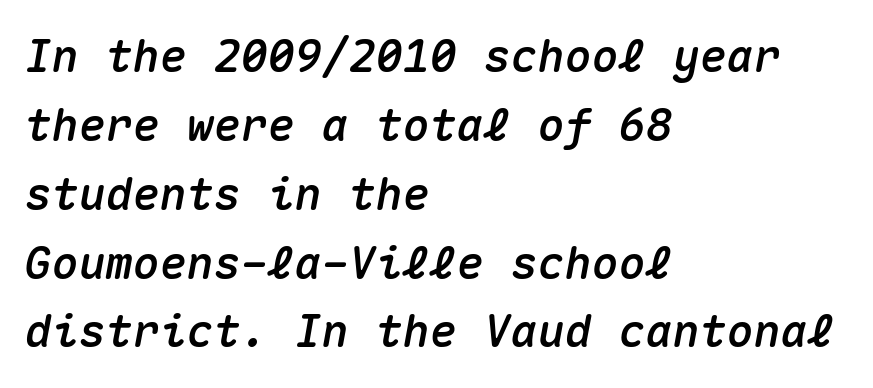
Default kerning and tracking; the words read as compact shapes. Here the designer chose a console-style face with uniform glyph widths. A bare baseline throughout the passage. Yep, that's italic — everything's leaning.
